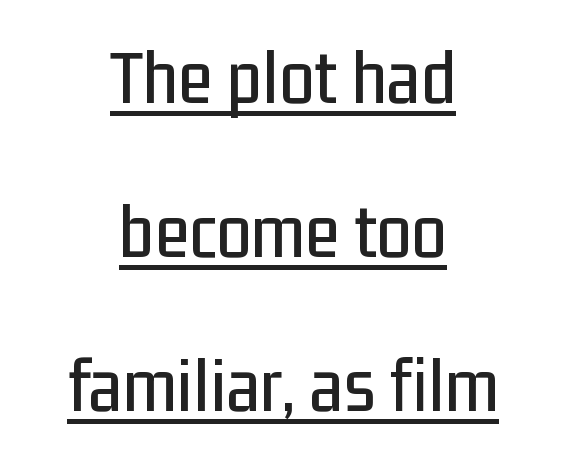
{"serif": "no", "italic": "no", "width": "condensed", "stroke_contrast": "low", "x_height": "medium", "monospaced": "no", "underline": "yes", "align": "center", "line_spacing": "loose", "line_spacing_ratio": 1.95, "letter_spacing": "normal", "letter_spacing_em": 0.0, "glyph_px": 79}
